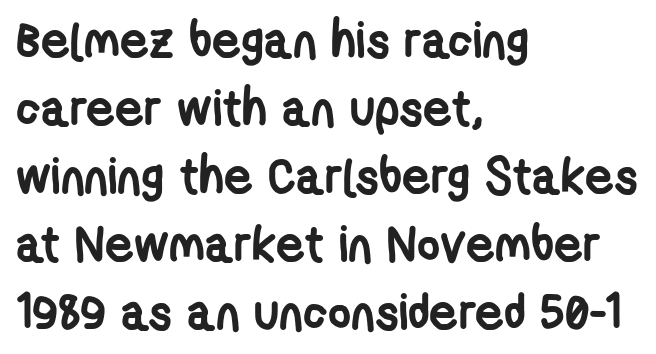
Weight: bold. Letter spacing: default. Looks like regular typesetting: each glyph gets only the width it needs. Interline gaps are of average width in this sample. The designer went with a sans here, leaving each stem footless. Nobody drew a line under any word here.
